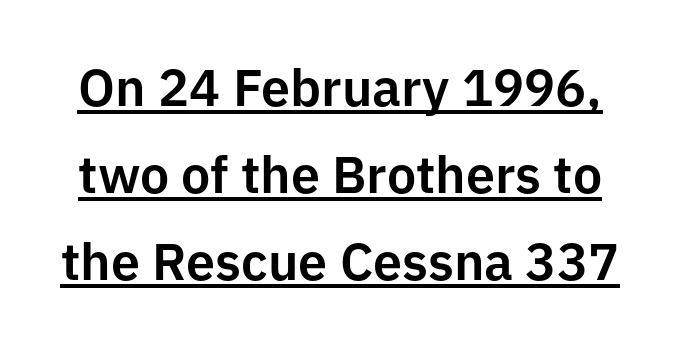
Vertically, the passage feels balanced, rows spaced as you'd expect. Do the letters lean? They stand straight. The rendering uses natural spacing where letterforms have individual widths. Words appear dense and cohesive because spacing is normal. A continuous stroke trails under the words, as in a hyperlink. The designer went with a sans here, leaving each stem footless.
